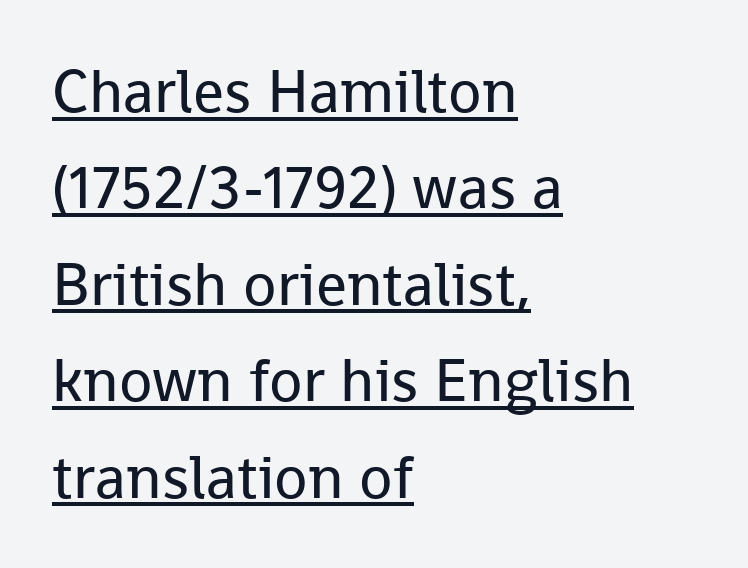
{"serif": "no", "italic": "no", "bold": "no", "weight": "regular", "width": "normal", "stroke_contrast": "low", "x_height": "medium", "monospaced": "no", "underline": "yes", "align": "left", "line_spacing": "normal", "line_spacing_ratio": 1.58, "letter_spacing": "normal", "letter_spacing_em": 0.0, "glyph_px": 61}
